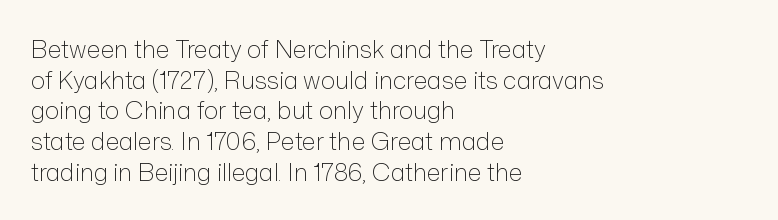
The image shows 24 px text type, upright; set left-aligned, normal line spacing (1.28x), normal letter spacing, not underlined.
